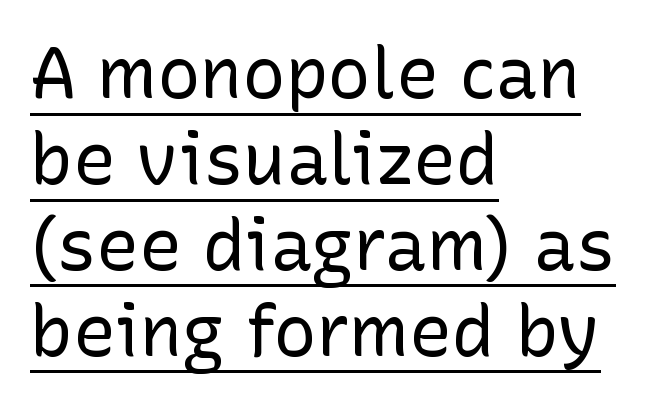
Students, observe the line beneath the letters — that is underlining. Counters stay open thanks to moderate or lighter strokes. The specimen reads as upright at a glance. Students, note that the glyphs here touch the page at normal intervals. Left-aligned paragraph, ragged on the right.
